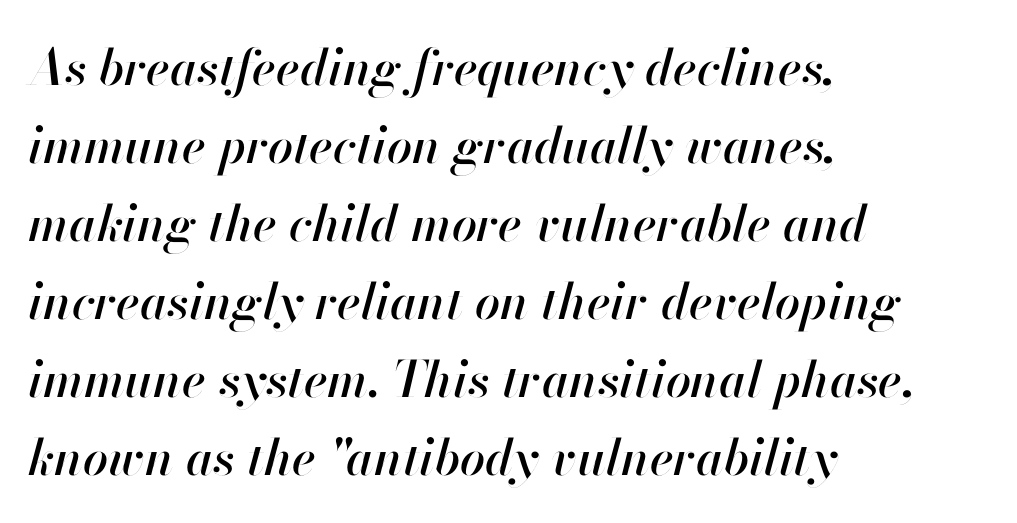
{"italic": "yes", "lean": "right", "slant_degrees": 13, "width": "normal", "stroke_contrast": "high", "x_height": "small", "monospaced": "no", "underline": "no", "align": "left", "line_spacing": "normal", "line_spacing_ratio": 1.56, "letter_spacing": "normal", "letter_spacing_em": 0.0, "glyph_px": 50}
